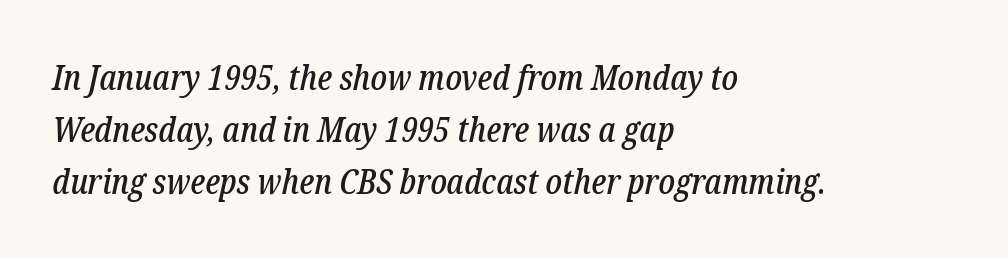
{"serif": "yes", "italic": "yes", "lean": "right", "slant_degrees": 12, "width": "condensed", "stroke_contrast": "low", "x_height": "medium", "monospaced": "no", "underline": "no", "align": "left", "line_spacing": "normal", "line_spacing_ratio": 1.49, "letter_spacing": "normal", "letter_spacing_em": 0.0, "glyph_px": 35}
